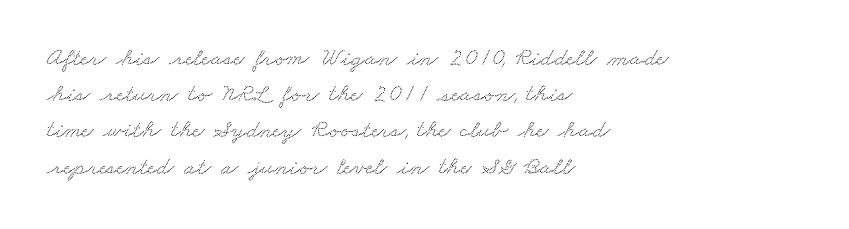
The face used here is rendered with its standard letterfit. Regarding leading, the lines here are spaced in the standard way. Visually the block forms a straight wall on the left and a jagged coastline on the right. The words here are not underlined.
